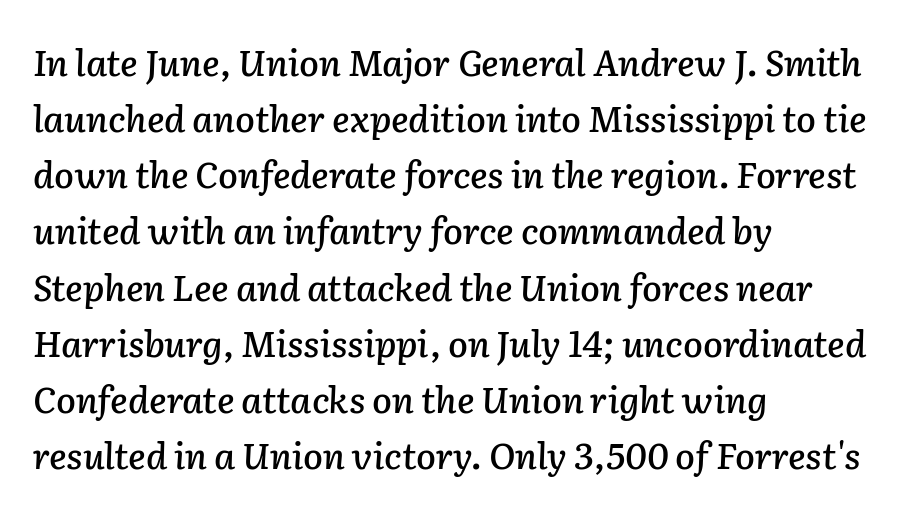
Q: Is the text italic (slanted)? A: Yes, it leans right by about 2 degrees.
Q: Is the text underlined? A: No.
Q: How is the paragraph aligned? A: Left-aligned.
Q: Is the spacing between letters normal or unusually wide? A: Normal.
Q: Is the spacing between lines tight, normal or loose? A: Normal.
Q: Width (condensed, normal, or wide)? A: Normal.
Q: Stroke contrast? A: Low.
Q: x-height? A: Medium.
Q: Monospaced? A: No.
